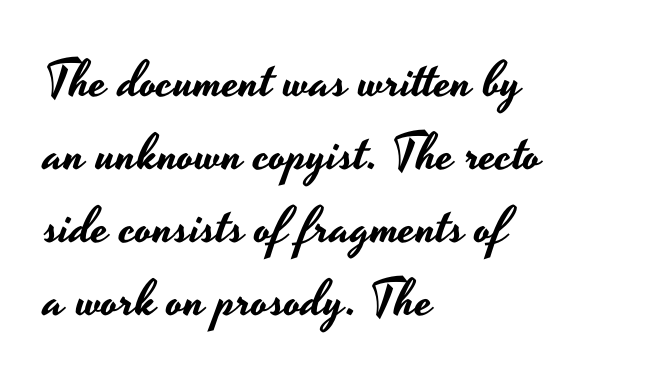
The image shows 51 px wide sans-serif type; set left-aligned, normal line spacing (1.43x), normal letter spacing, not underlined; low stroke contrast and a small x-height.
